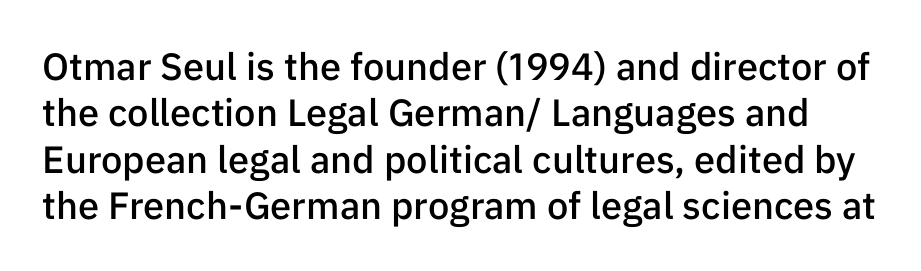
A fair bit of extra ink — the face is semibold, not bold. The letterforms sit shoulder to shoulder at normal distance. Character widths vary here, with narrow letters taking less room than wide ones. Nobody drew a line under any word here. This is roman type, the default non-slanted kind. Look at the bottom of the vertical strokes: they stop flat, with no serifs.
